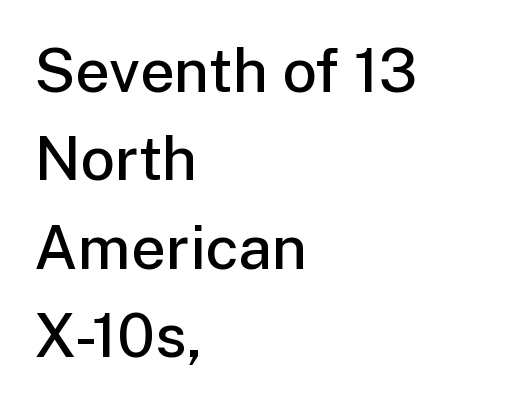
You could not count columns in this text — the font is proportionally spaced. The typeface chosen for these lines omits serifs. A somewhat darkened texture: the type is semibold rather than bold. The lines sit at an ordinary, default distance from one another.
